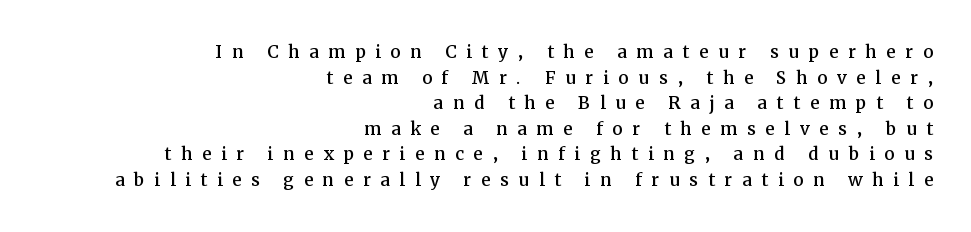
The image shows 23 px text type, upright; set right-aligned, tight line spacing (1.11x), unusually wide letter spacing (+0.42 em), not underlined.
